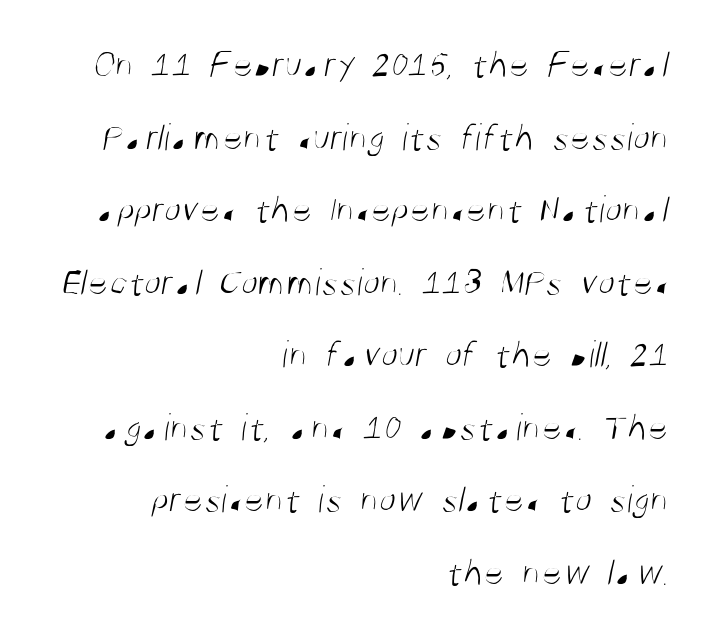
The image shows 39 px light, condensed sans-serif type; set right-aligned, line spacing 1.86x, normal letter spacing, not underlined; medium stroke contrast and a large x-height.
